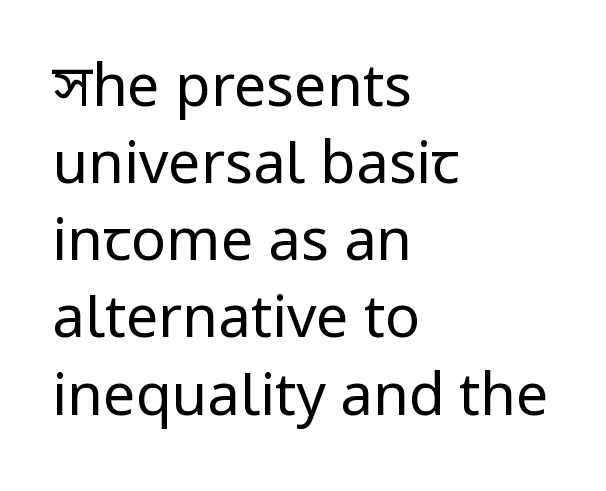
Q: Is the text bold? A: No.
Q: Is the text italic (slanted)? A: No, it is upright.
Q: Is the typeface a serif or a sans-serif typeface? A: Sans-serif.
Q: Is the text underlined? A: No.
Q: How is the paragraph aligned? A: Left-aligned.
Q: Is the spacing between letters normal or unusually wide? A: Normal.
Q: Is the spacing between lines tight, normal or loose? A: Normal.
Q: Width (condensed, normal, or wide)? A: Normal.
Q: Stroke contrast? A: Low.
Q: x-height? A: Medium.
Q: Monospaced? A: No.
